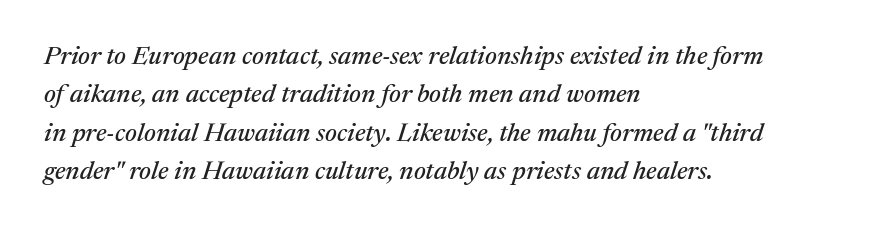
Q: Is the text italic (slanted)? A: Yes, it leans right by about 17 degrees.
Q: Is the text underlined? A: No.
Q: How is the paragraph aligned? A: Left-aligned.
Q: Is the spacing between letters normal or unusually wide? A: Normal.
Q: Is the spacing between lines tight, normal or loose? A: Normal.
